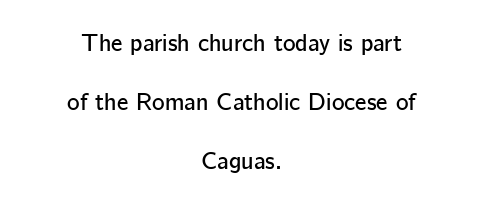
The image shows 24 px text type, upright; set centered, loose line spacing (2.46x), normal letter spacing, not underlined.
